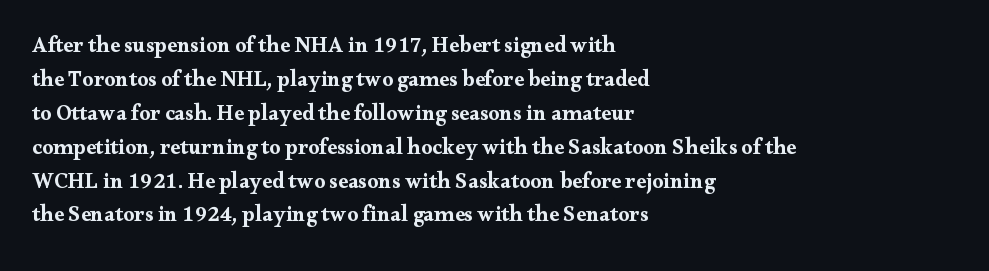
The image shows 22 px bold type, upright; set left-aligned, normal line spacing (1.54x), normal letter spacing, not underlined.
